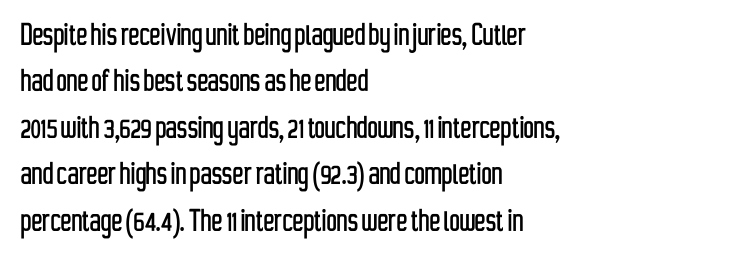
Quick note: interline space is typical. Between one letter and the next there's only the usual sliver of space. The typography opts for an upright posture over an oblique one. Looks like regular typesetting: each glyph gets only the width it needs. Horizontal alignment here is leftward, the default for most running prose.
